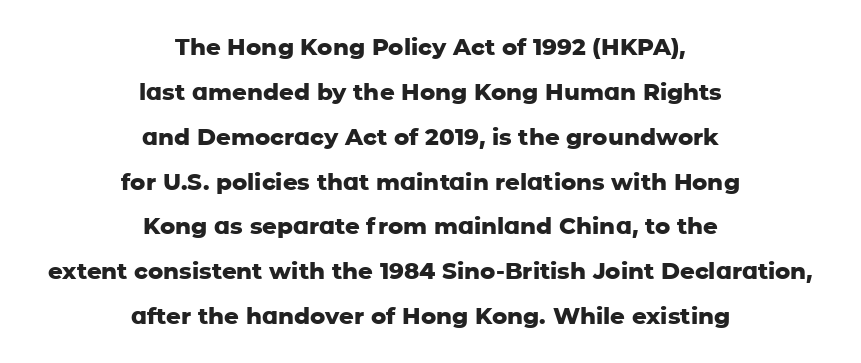
The image shows 23 px bold type, upright; set centered, loose line spacing (1.95x), normal letter spacing, not underlined.
